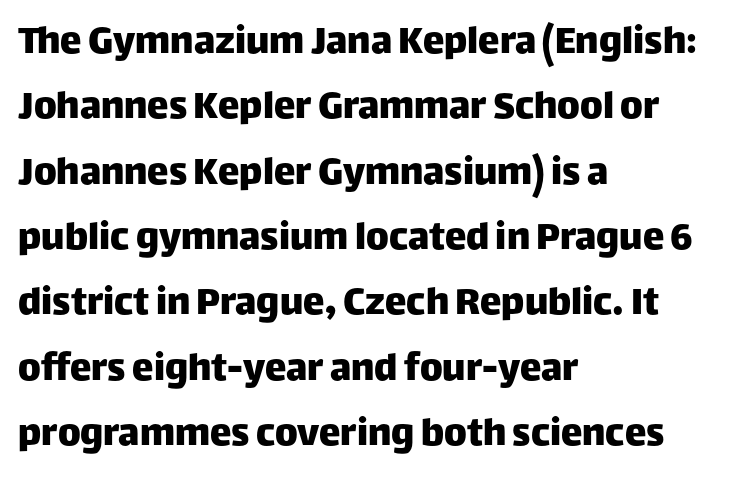
These lines are set flush left with a ragged right edge. A sans-serif font was chosen for this passage. Lines of text with bare space underneath. The horizontal fit of the characters is conventional and even. The rendering uses natural spacing where letterforms have individual widths. The space between consecutive lines is moderate.
